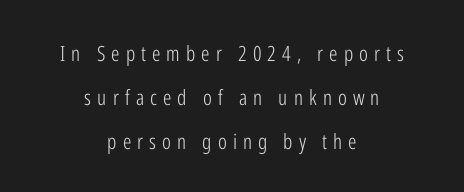
The image shows 21 px text type, upright; set centered, loose line spacing (2.1x), unusually wide letter spacing (+0.29 em), not underlined.
